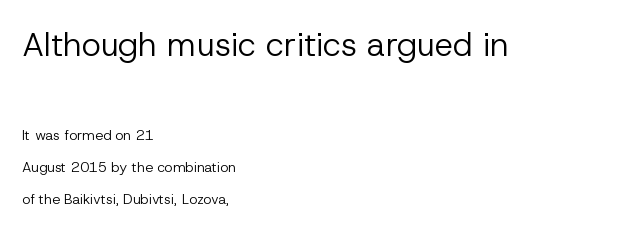
The image shows 33 px regular-weight sans-serif type, upright; set left-aligned, loose line spacing (2.31x), normal letter spacing, not underlined; the first (top) block is 2.36x larger; low stroke contrast and a medium x-height.
